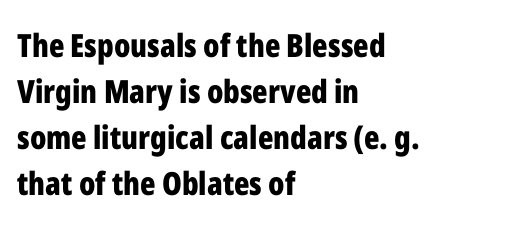
The line-height multiplier appears to be the usual default. Unlike a traditional serif, this face leaves its strokes unadorned. Does the copy run flush right? No — it runs flush left. Only glyphs here, with clear space below each row. Every stem runs plumb, perpendicular to the baseline.
